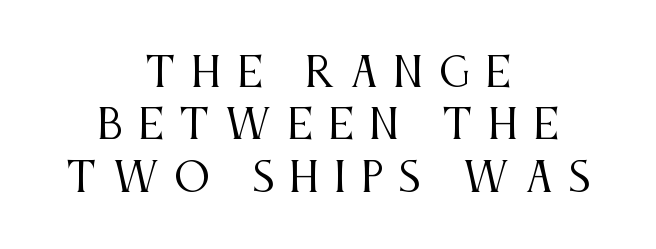
The image shows 40 px regular-weight, condensed serif type, upright; set centered, normal line spacing (1.31x), unusually wide letter spacing (+0.38 em), not underlined; medium stroke contrast and a large x-height.
